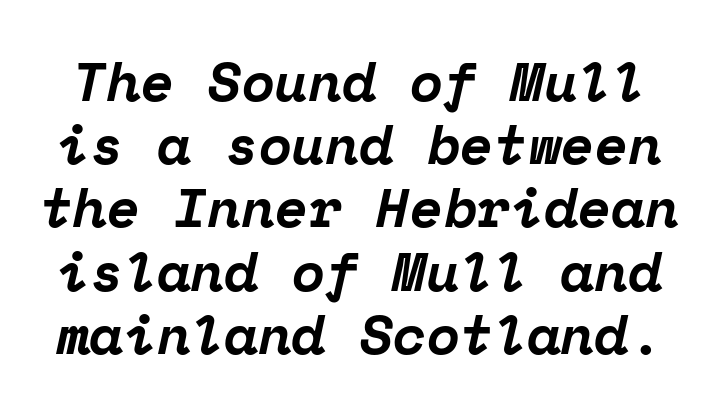
The image shows 55 px bold serif type, italic (leaning right), monospaced; set tight line spacing (1.15x), normal letter spacing, not underlined; low stroke contrast and a medium x-height.
